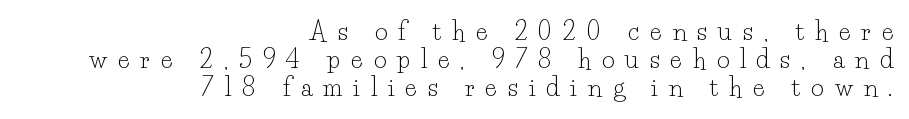
The image shows 24 px text type, upright; set right-aligned, line spacing 1.17x, unusually wide letter spacing (+0.46 em), not underlined.
